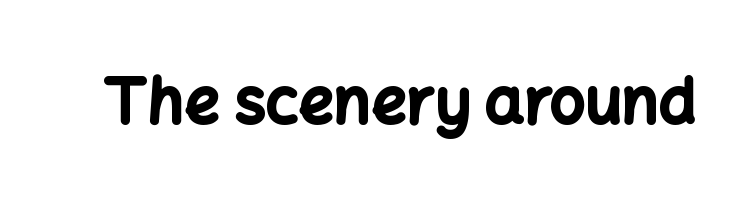
The glyphs are unaccompanied by any horizontal stroke below them. You'd pick this weight for a headline — it's a proper bold. The rendering keeps characters at their native spacing. Note: no serifs on the glyphs. Tall strokes in this sample are plumb rather than angled. This sample has the flowing, uneven cadence of proportional lettering.
